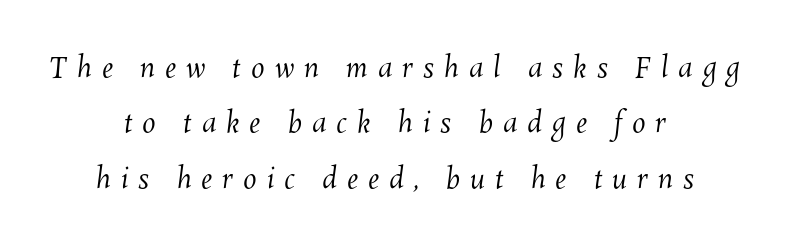
{"bold": "no", "underline": "no", "align": "center", "line_spacing": "loose", "line_spacing_ratio": 2.05, "letter_spacing": "wide", "letter_spacing_em": 0.37, "glyph_px": 27}
